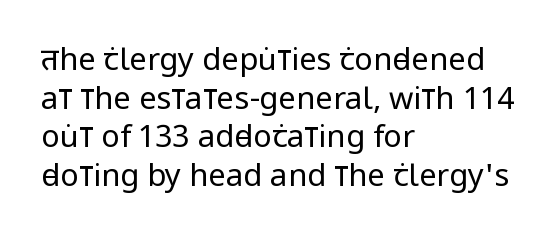
Q: Is the text bold? A: No.
Q: Is the text italic (slanted)? A: No, it is upright.
Q: Is the typeface a serif or a sans-serif typeface? A: Sans-serif.
Q: Is the text underlined? A: No.
Q: How is the paragraph aligned? A: Left-aligned.
Q: Is the spacing between letters normal or unusually wide? A: Normal.
Q: Is the spacing between lines tight, normal or loose? A: Normal.
Q: Width (condensed, normal, or wide)? A: Condensed.
Q: Stroke contrast? A: Low.
Q: x-height? A: Large.
Q: Monospaced? A: No.
